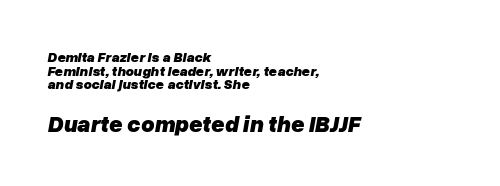
The line texture is even and compact thanks to regular tracking. The glyphs look as if they've been sheared to an angle. Size hierarchy here favors the trailing block over the leading one. The specimen omits any rule beneath the text block's lines. These lines are set flush left with a ragged right edge.
